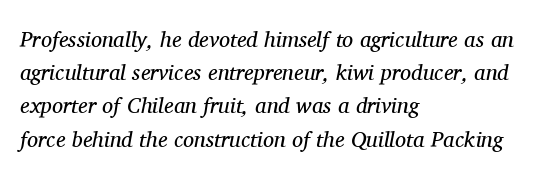
Does the copy run flush right? No — it runs flush left. Plain, unruled lines of type. These lines keep a tight, regular rhythm from letter to letter. The passage shown is not bold in any degree. Evenly set lines give the paragraph a standard silhouette. This sample uses an oblique cut, with every glyph tilted off the vertical.
